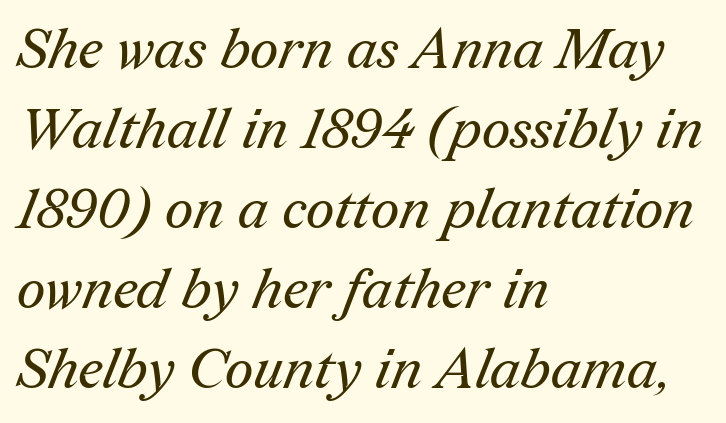
Q: Is the text bold? A: No.
Q: Is the typeface a serif or a sans-serif typeface? A: Serif.
Q: Is the text underlined? A: No.
Q: How is the paragraph aligned? A: Left-aligned.
Q: Is the spacing between letters normal or unusually wide? A: Normal.
Q: Is the spacing between lines tight, normal or loose? A: Normal.
Q: Width (condensed, normal, or wide)? A: Normal.
Q: Stroke contrast? A: Medium.
Q: x-height? A: Medium.
Q: Monospaced? A: No.
